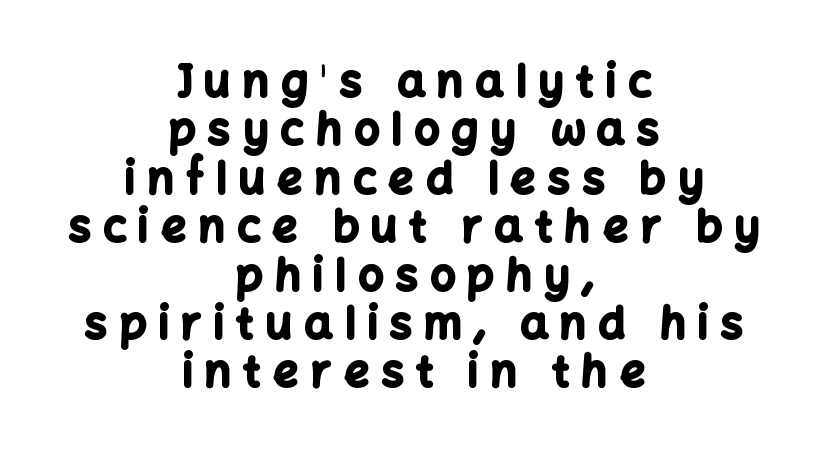
The image shows 44 px bold sans-serif type, upright; set centered, tight line spacing (1.1x), unusually wide letter spacing (+0.28 em), not underlined; low stroke contrast and a medium x-height.
